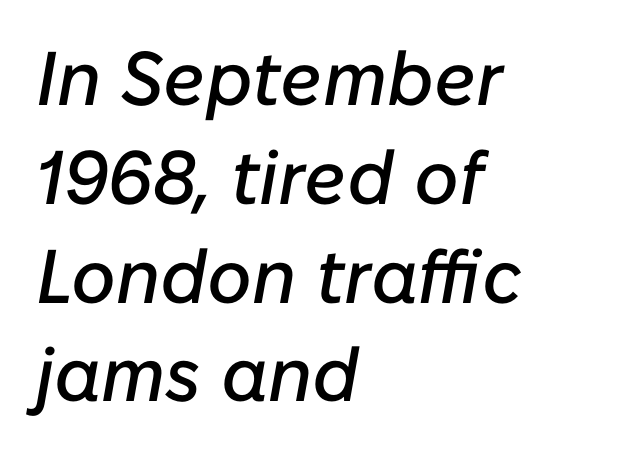
Q: Is the text italic (slanted)? A: Yes, it leans right by about 10 degrees.
Q: Is the text underlined? A: No.
Q: How is the paragraph aligned? A: Left-aligned.
Q: Is the spacing between letters normal or unusually wide? A: Normal.
Q: Is the spacing between lines tight, normal or loose? A: Normal.
Q: Width (condensed, normal, or wide)? A: Normal.
Q: Stroke contrast? A: Low.
Q: x-height? A: Medium.
Q: Monospaced? A: No.
